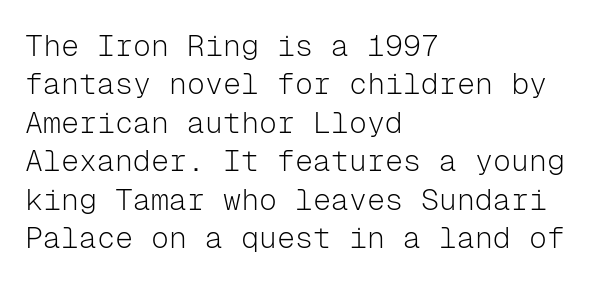
Nope, no serifs anywhere on these letters. Caption: face not bold, strokes unweighted. The line texture is even and compact thanks to regular tracking. The passage shown stacks its lines at a standard gap.
